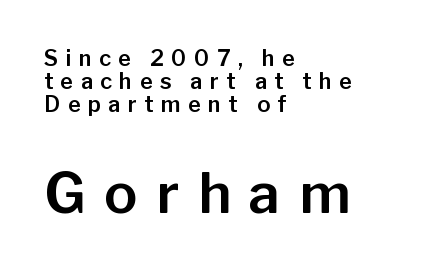
{"serif": "no", "italic": "no", "width": "normal", "stroke_contrast": "low", "x_height": "medium", "monospaced": "no", "underline": "no", "align": "left", "line_spacing": "tight", "line_spacing_ratio": 1.05, "letter_spacing": "wide", "letter_spacing_em": 0.33, "larger_block": "second", "size_ratio": 2.55, "glyph_px": 56}
